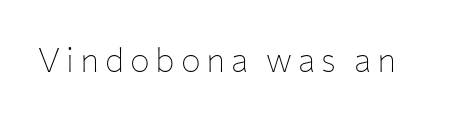
Q: Is the text bold? A: No.
Q: Is the text italic (slanted)? A: No, it is upright.
Q: Is the typeface a serif or a sans-serif typeface? A: Sans-serif.
Q: Is the text underlined? A: No.
Q: Width (condensed, normal, or wide)? A: Normal.
Q: Stroke contrast? A: Low.
Q: x-height? A: Medium.
Q: Monospaced? A: No.
